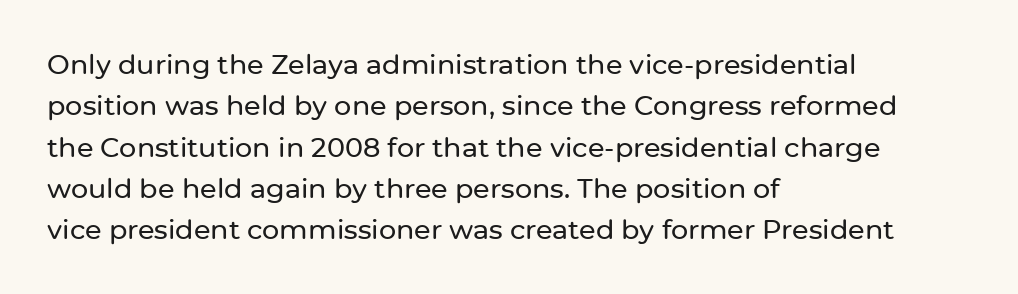
Q: Is the text italic (slanted)? A: No, it is upright.
Q: Is the text underlined? A: No.
Q: How is the paragraph aligned? A: Left-aligned.
Q: Is the spacing between letters normal or unusually wide? A: Normal.
Q: Is the spacing between lines tight, normal or loose? A: Normal.
